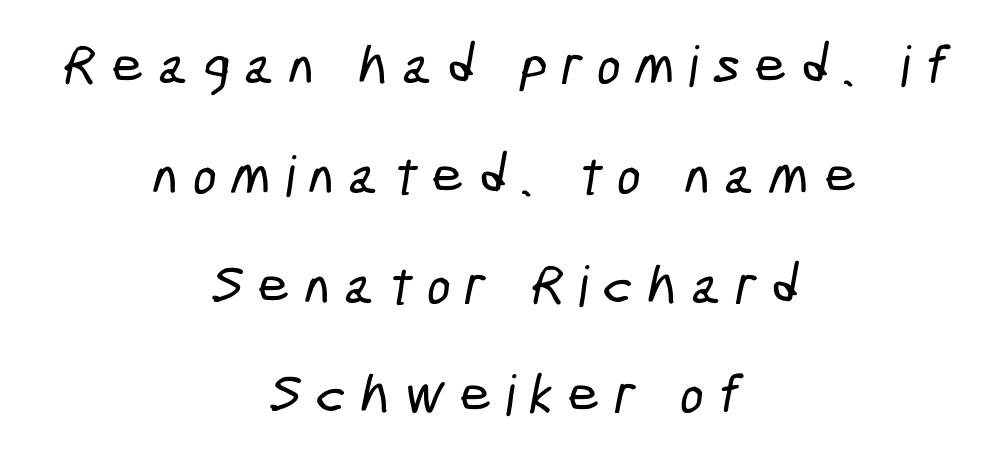
Spacing verdict: proportional, widths tailored to each character. Each letter's strokes conclude bluntly, with no projecting serifs. Descender tails drop into unmarked territory. Display-style spreading of the glyphs; the letterfit is very open.
